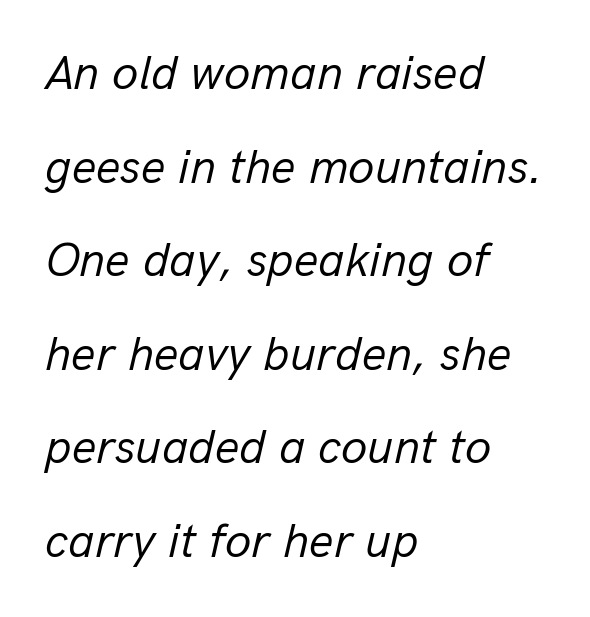
{"italic": "yes", "lean": "right", "slant_degrees": 13, "bold": "no", "weight": "regular", "width": "normal", "stroke_contrast": "low", "x_height": "medium", "monospaced": "no", "underline": "no", "align": "left", "line_spacing": "loose", "line_spacing_ratio": 1.95, "letter_spacing": "normal", "letter_spacing_em": 0.0, "glyph_px": 48}
